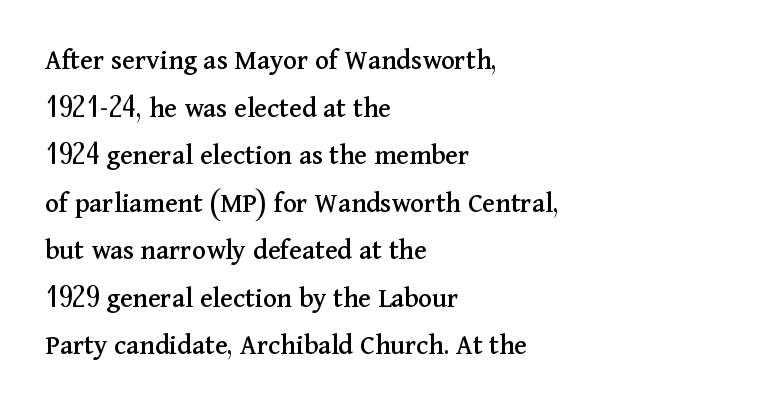
Q: Is the text italic (slanted)? A: No, it is upright.
Q: Is the typeface a serif or a sans-serif typeface? A: Serif.
Q: Is the text underlined? A: No.
Q: How is the paragraph aligned? A: Left-aligned.
Q: Is the spacing between letters normal or unusually wide? A: Normal.
Q: Is the spacing between lines tight, normal or loose? A: Normal.
Q: Width (condensed, normal, or wide)? A: Normal.
Q: Stroke contrast? A: Medium.
Q: x-height? A: Medium.
Q: Monospaced? A: No.
